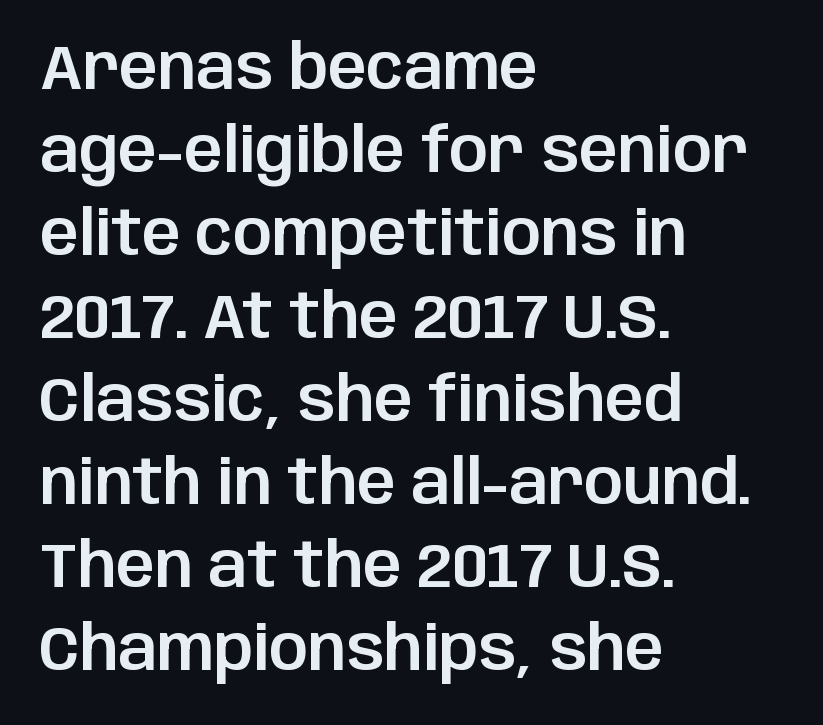
The image shows 61 px sans-serif type, upright; set left-aligned, normal line spacing (1.36x), normal letter spacing, not underlined; low stroke contrast and a large x-height.
